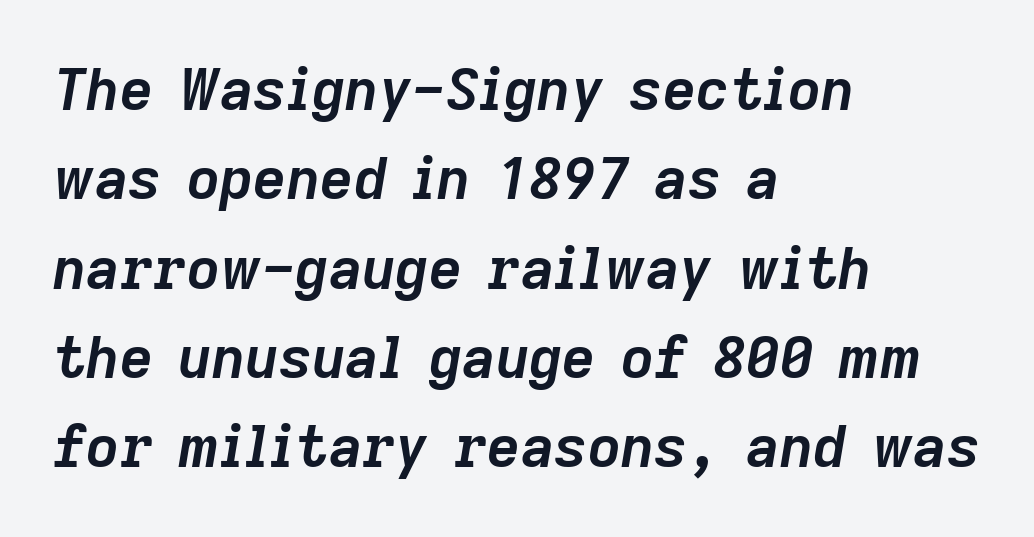
{"italic": "yes", "lean": "right", "slant_degrees": 9, "bold": "yes", "weight": "semibold", "width": "normal", "stroke_contrast": "low", "x_height": "medium", "monospaced": "no", "underline": "no", "align": "left", "line_spacing": "normal", "line_spacing_ratio": 1.54, "letter_spacing": "normal", "letter_spacing_em": 0.0, "glyph_px": 58}
